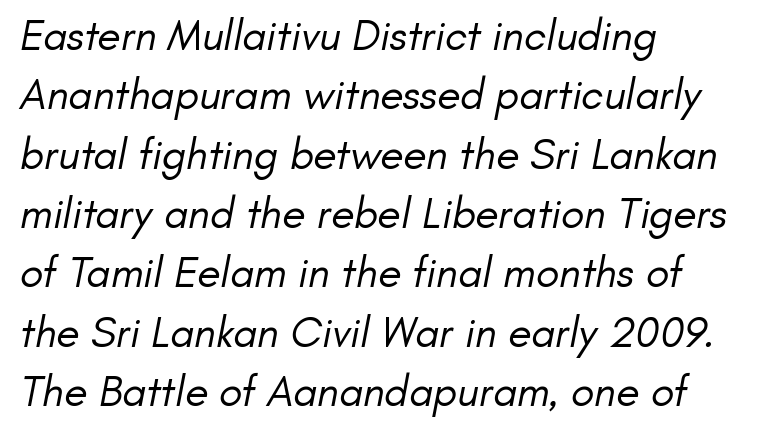
Q: Is the text bold? A: No.
Q: Is the typeface a serif or a sans-serif typeface? A: Sans-serif.
Q: Is the text underlined? A: No.
Q: How is the paragraph aligned? A: Left-aligned.
Q: Is the spacing between letters normal or unusually wide? A: Normal.
Q: Is the spacing between lines tight, normal or loose? A: Normal.
Q: Width (condensed, normal, or wide)? A: Normal.
Q: Stroke contrast? A: Low.
Q: x-height? A: Small.
Q: Monospaced? A: No.
